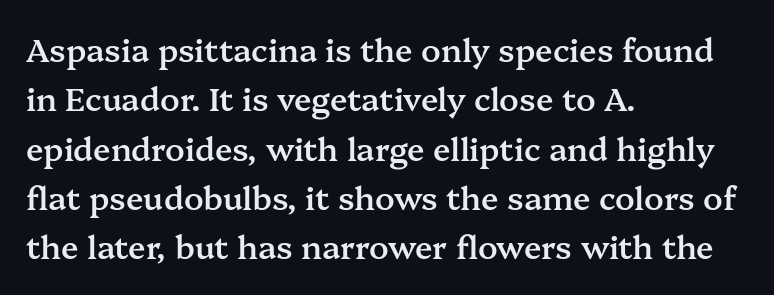
{"serif": "yes", "italic": "no", "bold": "semi", "weight": "semibold", "width": "normal", "stroke_contrast": "medium", "x_height": "medium", "monospaced": "no", "underline": "no", "align": "left", "line_spacing": "normal", "line_spacing_ratio": 1.54, "letter_spacing": "normal", "letter_spacing_em": 0.0, "glyph_px": 32}
